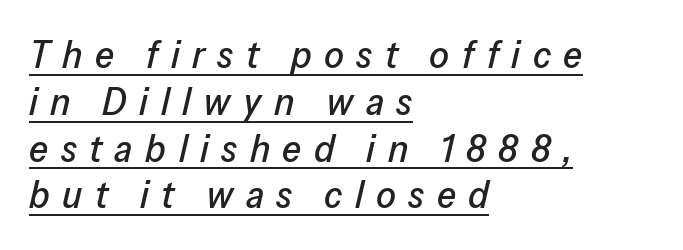
The image shows 39 px text type, italic (leaning right); set left-aligned, line spacing 1.2x, unusually wide letter spacing (+0.32 em), underlined; low stroke contrast and a medium x-height.
